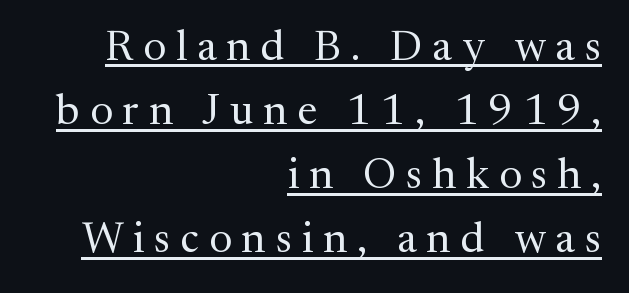
Q: Is the text bold? A: No.
Q: Is the text italic (slanted)? A: No, it is upright.
Q: Is the typeface a serif or a sans-serif typeface? A: Serif.
Q: Is the text underlined? A: Yes.
Q: How is the paragraph aligned? A: Right-aligned.
Q: Is the spacing between letters normal or unusually wide? A: Unusually wide.
Q: Is the spacing between lines tight, normal or loose? A: Normal.
Q: Width (condensed, normal, or wide)? A: Normal.
Q: Stroke contrast? A: Medium.
Q: x-height? A: Medium.
Q: Monospaced? A: No.
